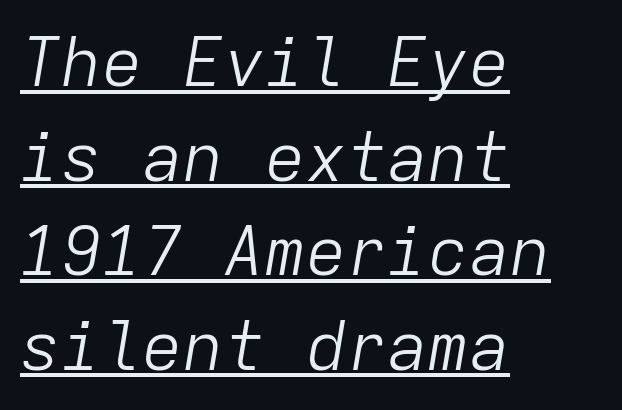
Q: Is the text bold? A: No.
Q: Is the text italic (slanted)? A: Yes, it leans right by about 9 degrees.
Q: Is the text underlined? A: Yes.
Q: How is the paragraph aligned? A: Left-aligned.
Q: Is the spacing between letters normal or unusually wide? A: Normal.
Q: Is the spacing between lines tight, normal or loose? A: Normal.
Q: Width (condensed, normal, or wide)? A: Normal.
Q: Stroke contrast? A: Low.
Q: x-height? A: Medium.
Q: Monospaced? A: Yes.
